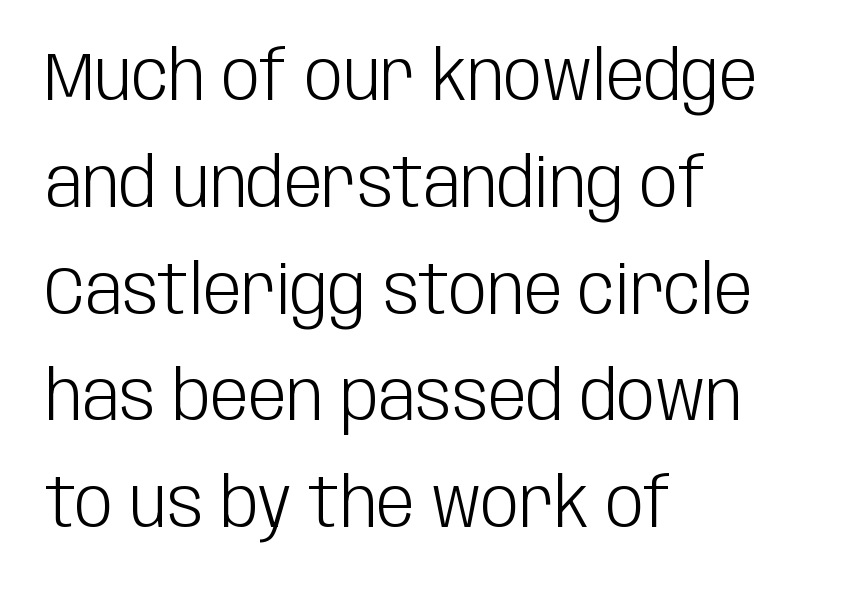
{"serif": "no", "italic": "no", "bold": "no", "weight": "light", "width": "condensed", "stroke_contrast": "low", "x_height": "large", "monospaced": "no", "underline": "no", "align": "left", "line_spacing": "normal", "line_spacing_ratio": 1.57, "letter_spacing": "normal", "letter_spacing_em": 0.0, "glyph_px": 68}
